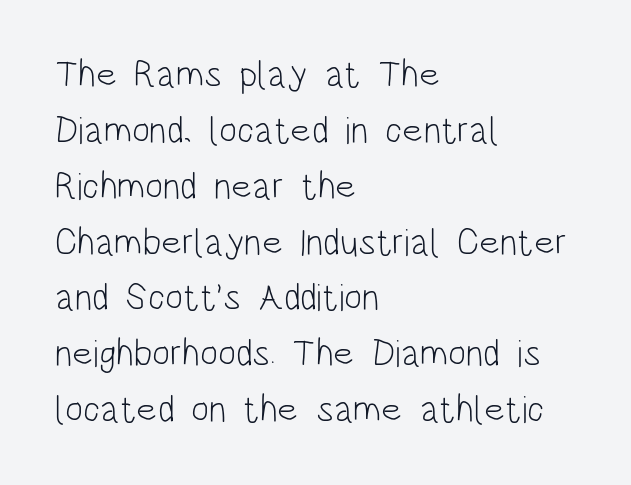
{"serif": "no", "italic": "no", "bold": "no", "weight": "light", "width": "condensed", "stroke_contrast": "low", "x_height": "large", "monospaced": "no", "underline": "no", "align": "left", "line_spacing": "normal", "line_spacing_ratio": 1.47, "letter_spacing": "normal", "letter_spacing_em": 0.0, "glyph_px": 38}
